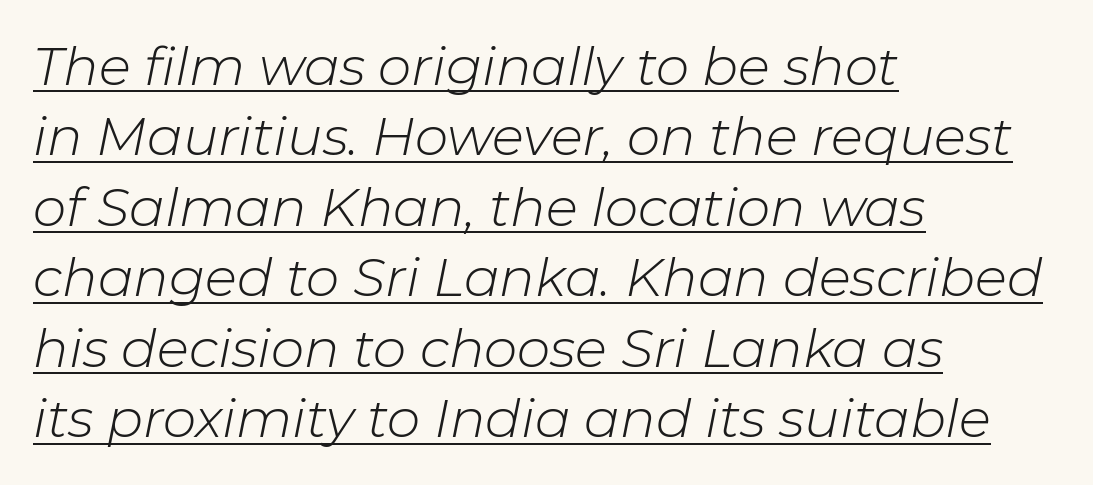
The image shows 53 px light type, italic (leaning right); set left-aligned, normal line spacing (1.33x), normal letter spacing, underlined; low stroke contrast and a medium x-height.
